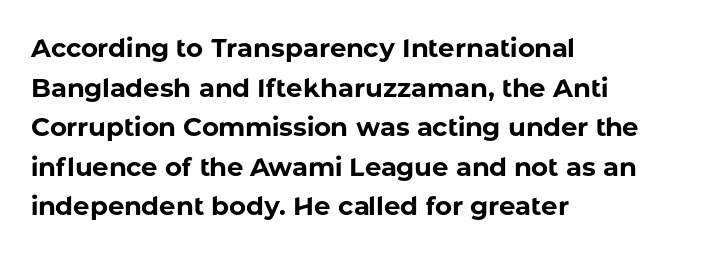
{"italic": "no", "bold": "yes", "underline": "no", "align": "left", "line_spacing": "normal", "line_spacing_ratio": 1.52, "letter_spacing": "normal", "letter_spacing_em": 0.0, "glyph_px": 26}
